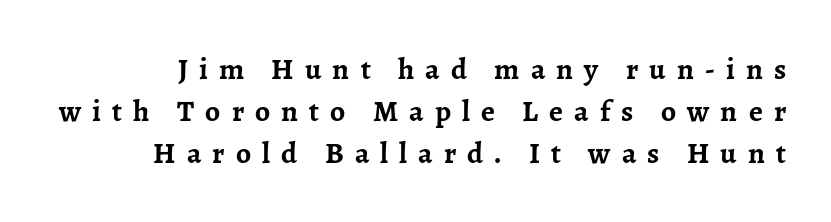
{"serif": "yes", "italic": "no", "bold": "yes", "weight": "semibold", "width": "normal", "stroke_contrast": "low", "x_height": "medium", "monospaced": "no", "underline": "no", "line_spacing": "normal", "line_spacing_ratio": 1.4, "letter_spacing": "wide", "letter_spacing_em": 0.37, "glyph_px": 30}
